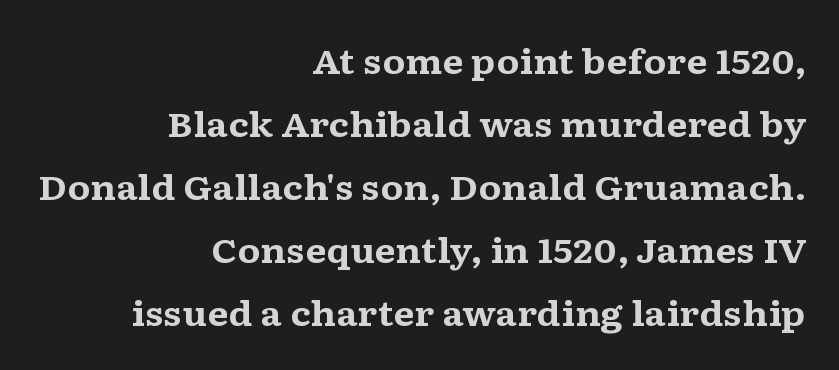
The image shows 34 px bold, wide serif type, upright; set right-aligned, line spacing 1.85x, normal letter spacing, not underlined; medium stroke contrast and a medium x-height.
